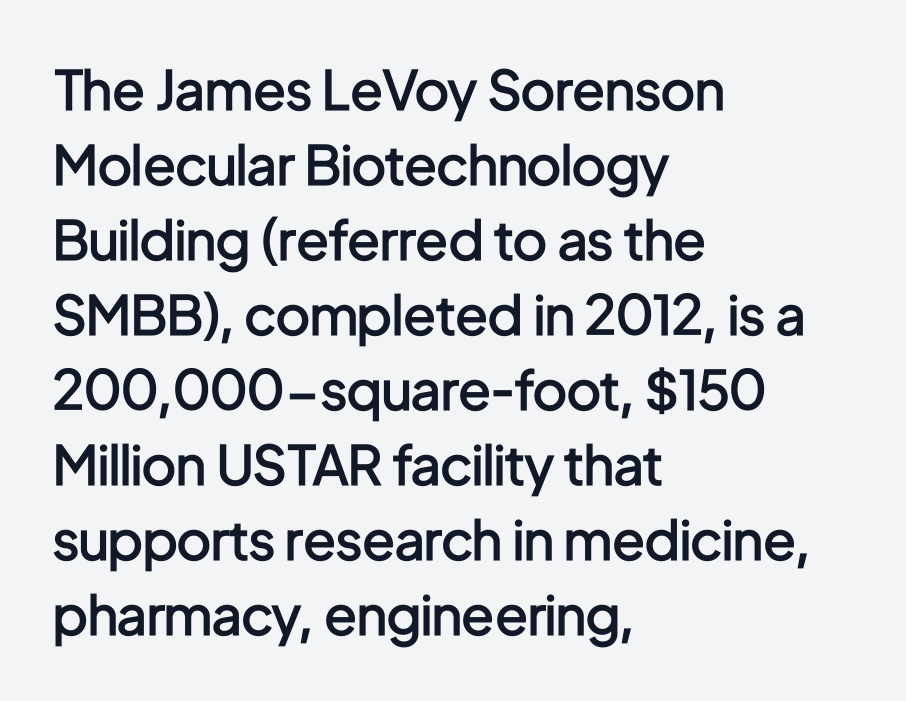
A roman cut, with each character standing at attention. The typesetter chose a ragged-right arrangement here. Default kerning and tracking; the words read as compact shapes. These lines are composed in type without serifs.
